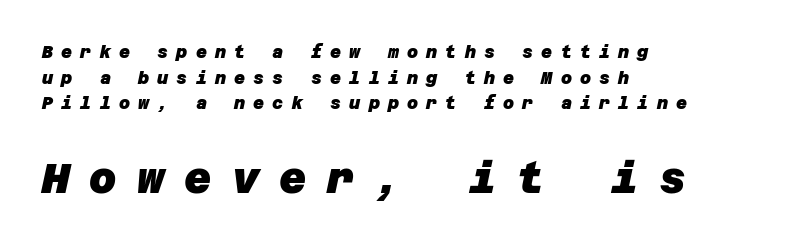
{"serif": "no", "bold": "yes", "weight": "heavy", "width": "normal", "stroke_contrast": "low", "x_height": "large", "underline": "no", "align": "left", "line_spacing": "normal", "line_spacing_ratio": 1.51, "letter_spacing": "wide", "letter_spacing_em": 0.48, "larger_block": "second", "size_ratio": 2.47, "glyph_px": 42}
